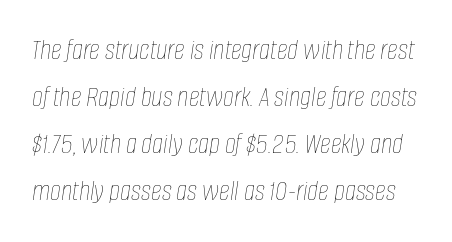
Horizontal bands of white between lines are of average thickness. You can tell it's italic because the verticals aren't actually vertical. Proportional: the letters do not fall into vertical columns. Check under the words: just untouched page. The horizontal fit of the characters is conventional and even.
